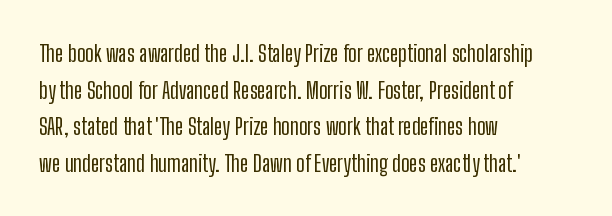
{"italic": "no", "underline": "no", "align": "left", "line_spacing": "normal", "line_spacing_ratio": 1.59, "letter_spacing": "normal", "letter_spacing_em": 0.0, "glyph_px": 23}
